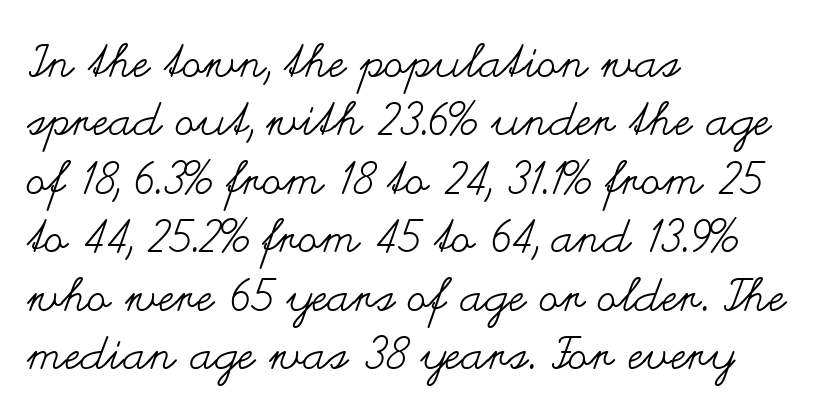
Q: Is the text bold? A: No.
Q: Is the text italic (slanted)? A: Yes.
Q: Is the text underlined? A: No.
Q: How is the paragraph aligned? A: Left-aligned.
Q: Is the spacing between letters normal or unusually wide? A: Normal.
Q: Is the spacing between lines tight, normal or loose? A: Normal.
Q: Width (condensed, normal, or wide)? A: Wide.
Q: Stroke contrast? A: Medium.
Q: x-height? A: Small.
Q: Monospaced? A: No.
